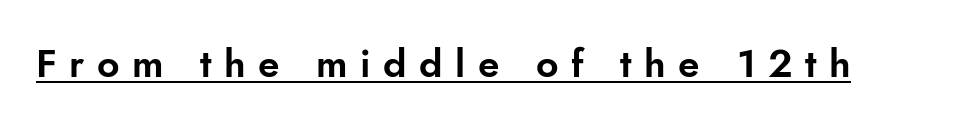
Q: Is the text italic (slanted)? A: No, it is upright.
Q: Is the typeface a serif or a sans-serif typeface? A: Sans-serif.
Q: Is the text underlined? A: Yes.
Q: Is the spacing between letters normal or unusually wide? A: Unusually wide.
Q: Width (condensed, normal, or wide)? A: Normal.
Q: Stroke contrast? A: Low.
Q: x-height? A: Small.
Q: Monospaced? A: No.
